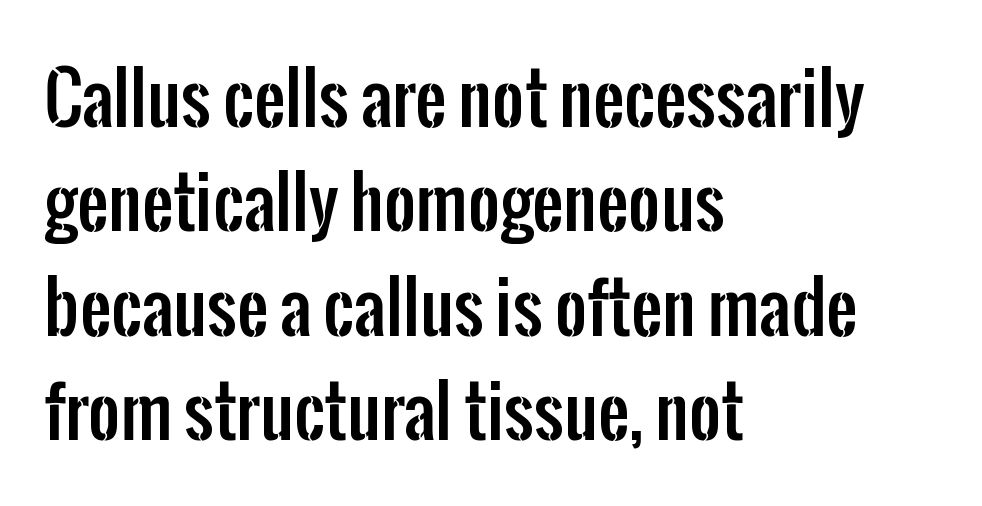
{"serif": "no", "italic": "no", "width": "condensed", "stroke_contrast": "low", "x_height": "medium", "monospaced": "no", "underline": "no", "align": "left", "line_spacing": "normal", "line_spacing_ratio": 1.49, "letter_spacing": "normal", "letter_spacing_em": 0.0, "glyph_px": 70}
